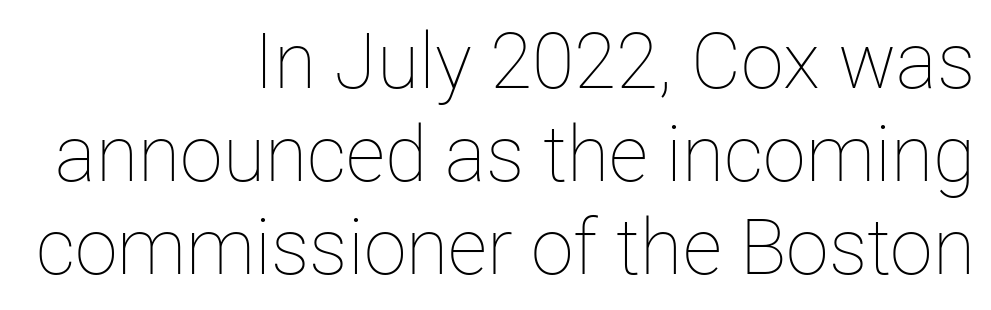
{"italic": "no", "bold": "no", "weight": "thin", "width": "normal", "stroke_contrast": "low", "x_height": "medium", "monospaced": "no", "underline": "no", "align": "right", "line_spacing_ratio": 1.21, "letter_spacing": "normal", "letter_spacing_em": 0.0, "glyph_px": 77}
